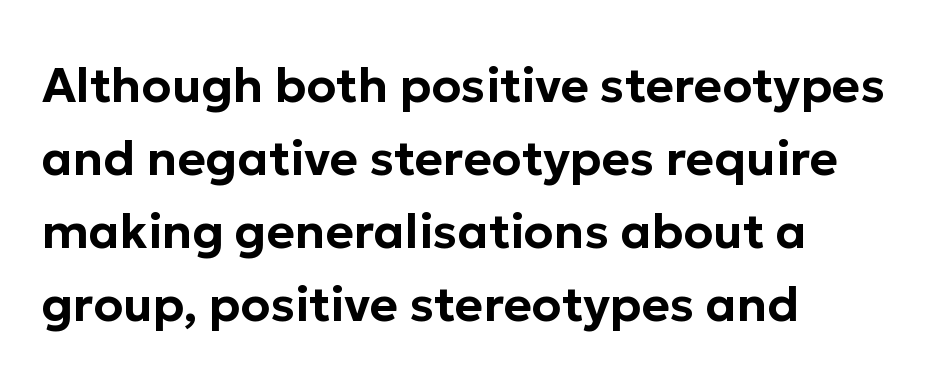
Q: Is the text italic (slanted)? A: No, it is upright.
Q: Is the typeface a serif or a sans-serif typeface? A: Sans-serif.
Q: Is the text underlined? A: No.
Q: How is the paragraph aligned? A: Left-aligned.
Q: Is the spacing between letters normal or unusually wide? A: Normal.
Q: Is the spacing between lines tight, normal or loose? A: Normal.
Q: Width (condensed, normal, or wide)? A: Normal.
Q: Stroke contrast? A: Low.
Q: x-height? A: Medium.
Q: Monospaced? A: No.
